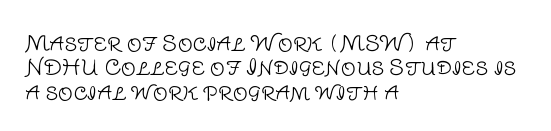
The image shows 21 px text type; set left-aligned, line spacing 1.16x, normal letter spacing, not underlined.
